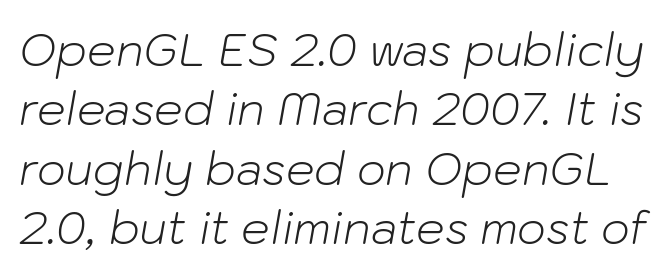
{"italic": "yes", "lean": "right", "slant_degrees": 10, "bold": "no", "weight": "light", "width": "normal", "stroke_contrast": "low", "x_height": "medium", "monospaced": "no", "underline": "no", "line_spacing": "normal", "line_spacing_ratio": 1.32, "letter_spacing": "normal", "letter_spacing_em": 0.0, "glyph_px": 45}
